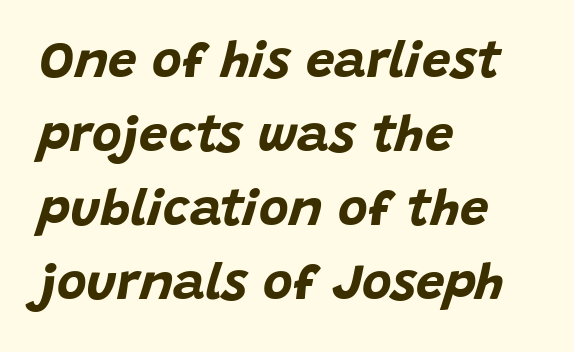
The image shows 51 px bold type, italic (leaning right); set left-aligned, normal line spacing (1.45x), normal letter spacing, not underlined; low stroke contrast and a large x-height.
